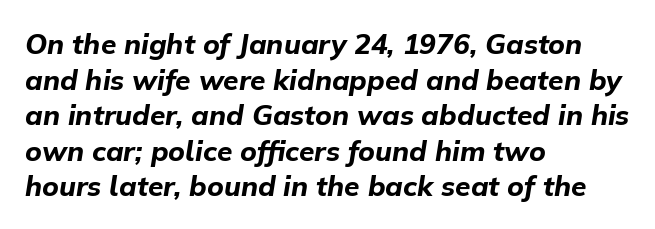
The image shows 28 px bold type, italic (leaning right); set left-aligned, normal line spacing (1.27x), normal letter spacing, not underlined; low stroke contrast and a medium x-height.
